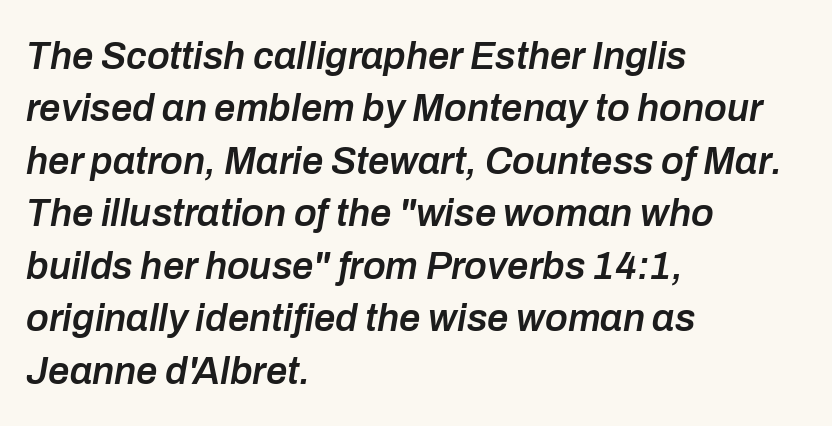
The image shows 38 px semibold type, italic (leaning right); set left-aligned, normal line spacing (1.38x), normal letter spacing, not underlined; low stroke contrast and a medium x-height.
